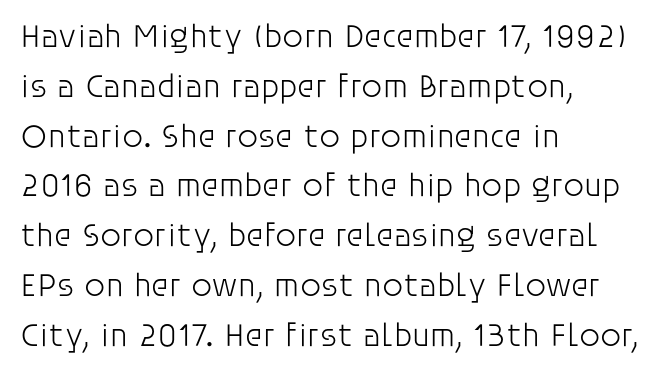
These lines were composed using upright roman letters. Counters stay open thanks to moderate or lighter strokes. The words here are not underlined. This sample has the flowing, uneven cadence of proportional lettering. Leading matches the norm, producing a regular column. Leftover space on each line is placed entirely after the last word.
